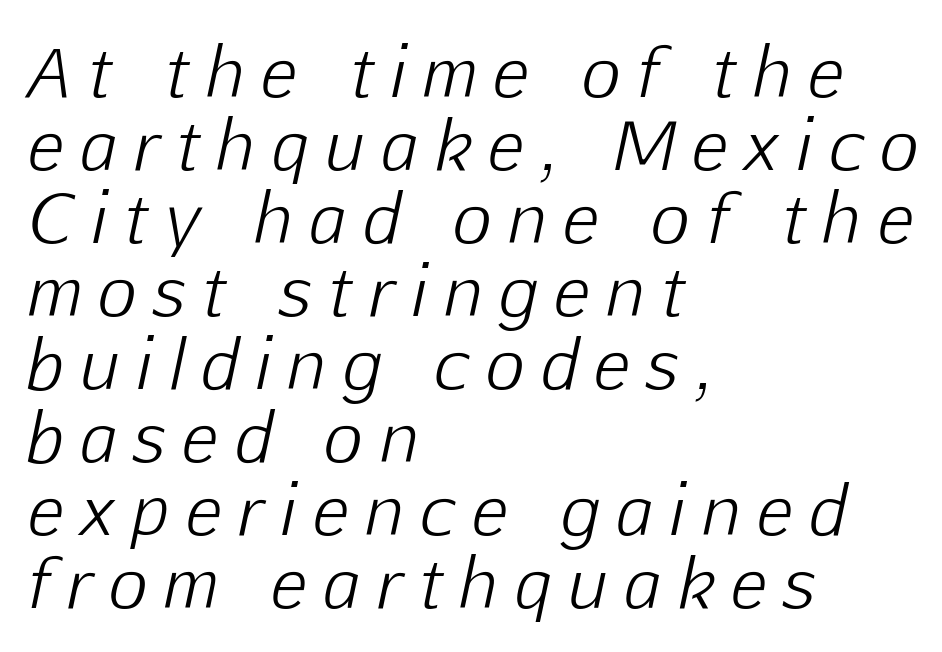
The letterforms stand isolated, each surrounded by extra space. Posture: slanted. Has an underline been added? It has not. This reads as an unemphasized weight, regular at the heaviest. Reading down the column, the eye jumps only a short way to each next line. These lines stack with their left ends in a neat column.
